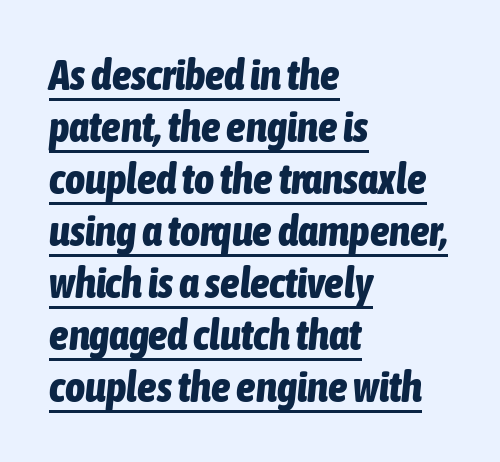
The image shows 43 px bold, condensed type, italic (leaning right); set left-aligned, line spacing 1.21x, normal letter spacing, underlined; low stroke contrast and a medium x-height.
